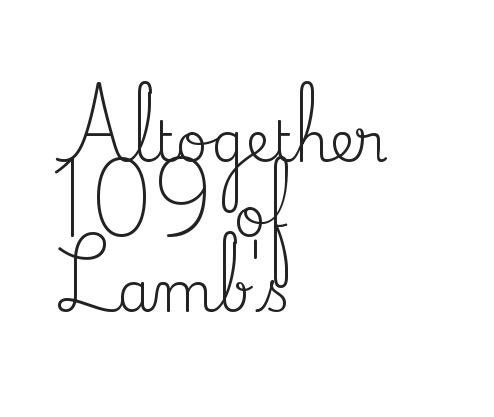
The image shows 56 px regular-weight serif type, upright; set left-aligned, normal line spacing (1.34x), normal letter spacing, not underlined; medium stroke contrast and a small x-height.
